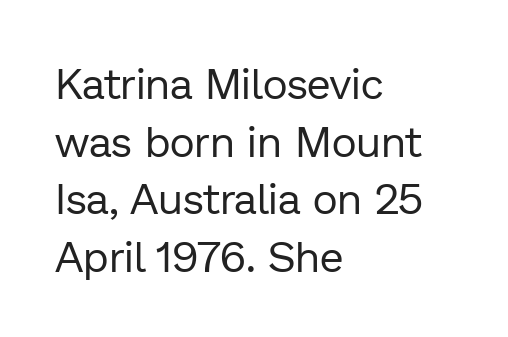
The text block is weighted toward the left margin, trailing off unevenly rightward. Glance below the letters and you will spot only blank space. Nothing heavy about these letters — not bold at all. Upright lettering throughout.
